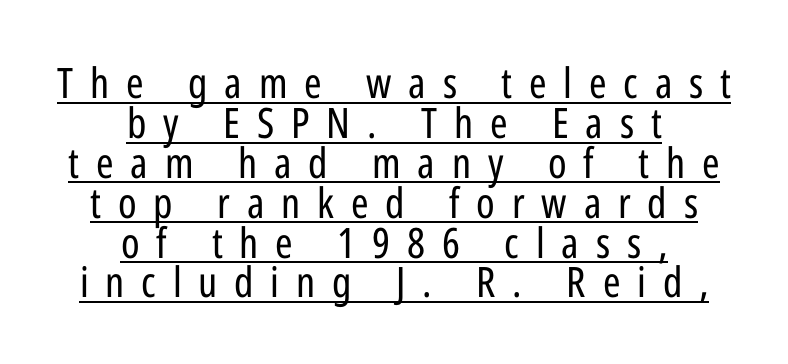
Q: Is the text bold? A: No.
Q: Is the text italic (slanted)? A: No, it is upright.
Q: Is the typeface a serif or a sans-serif typeface? A: Sans-serif.
Q: Is the text underlined? A: Yes.
Q: How is the paragraph aligned? A: Centered.
Q: Is the spacing between letters normal or unusually wide? A: Unusually wide.
Q: Is the spacing between lines tight, normal or loose? A: Tight.
Q: Width (condensed, normal, or wide)? A: Condensed.
Q: Stroke contrast? A: Low.
Q: x-height? A: Medium.
Q: Monospaced? A: No.
